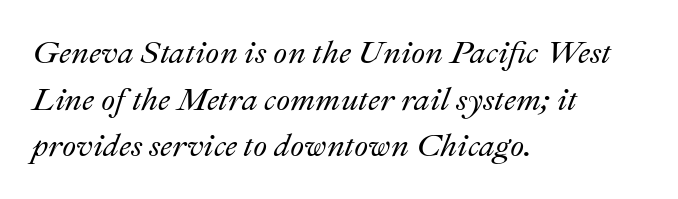
Q: Is the text italic (slanted)? A: Yes, it leans right by about 22 degrees.
Q: Is the text underlined? A: No.
Q: How is the paragraph aligned? A: Left-aligned.
Q: Is the spacing between letters normal or unusually wide? A: Normal.
Q: Is the spacing between lines tight, normal or loose? A: Normal.
Q: Width (condensed, normal, or wide)? A: Normal.
Q: Stroke contrast? A: Medium.
Q: x-height? A: Small.
Q: Monospaced? A: No.
